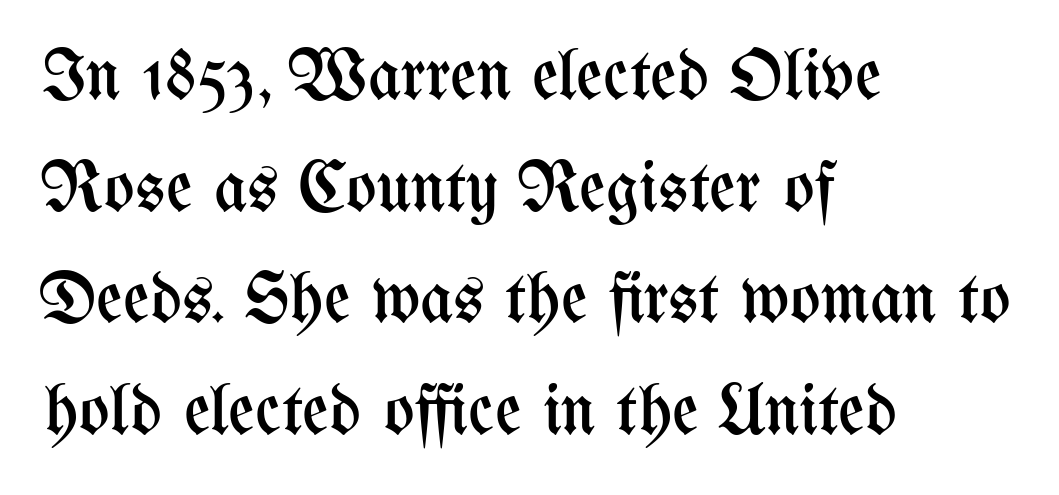
The lettering stays uniformly vertical, giving the passage a roman look. This sample keeps an unexceptional amount of space between lines. Weight class: somewhere from thin through regular. Where is the straight margin? On the left. Caption: standard tracking, unaltered. The letters advance in unequal steps, a hallmark of proportional type.
